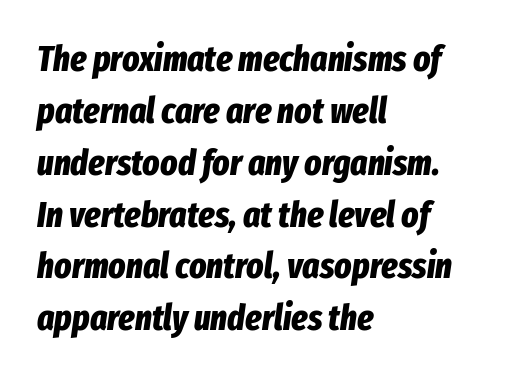
The image shows 36 px bold, condensed type, italic (leaning right); set left-aligned, normal line spacing (1.44x), normal letter spacing, not underlined; low stroke contrast and a medium x-height.
